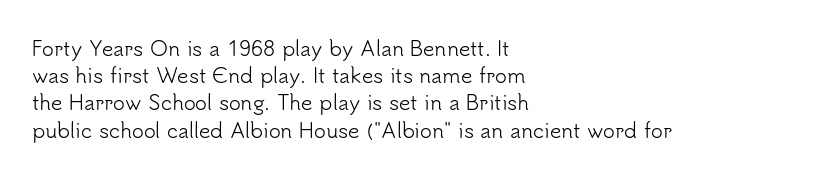
Q: Is the text bold? A: No.
Q: Is the text italic (slanted)? A: No, it is upright.
Q: Is the text underlined? A: No.
Q: How is the paragraph aligned? A: Left-aligned.
Q: Is the spacing between letters normal or unusually wide? A: Normal.
Q: Is the spacing between lines tight, normal or loose? A: Normal.
